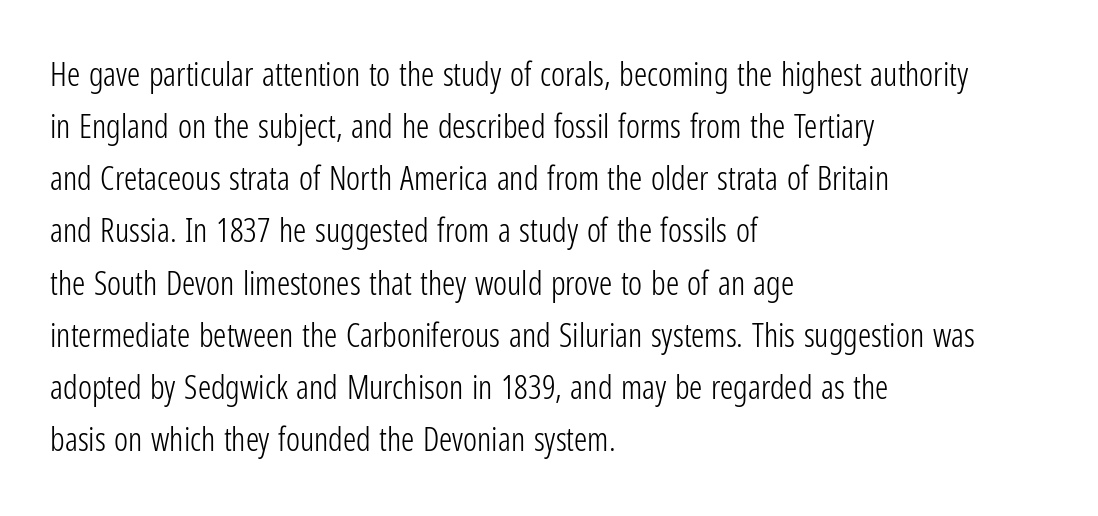
Stem width sits at or under what a default text font uses. Students, note that the glyphs here touch the page at normal intervals. Observe the absence of serifs on each vertical stroke in this sample. Posture: upright roman. The paragraph shown leans on its left margin. Is this a fixed-width face? No — the glyphs have proportional, varying widths.
